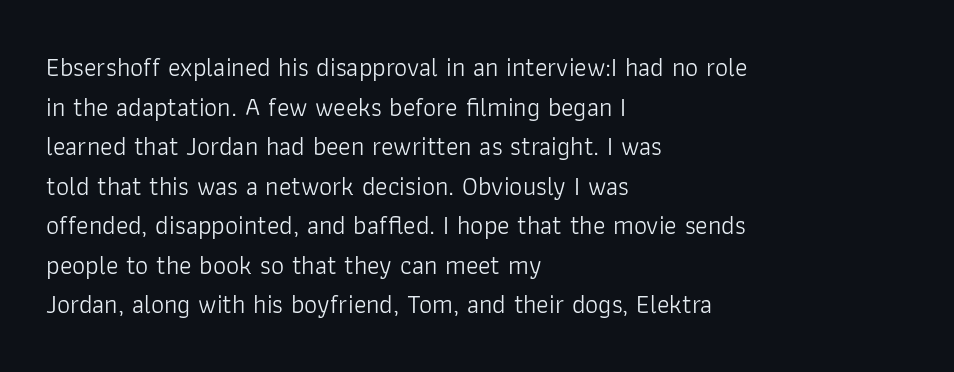
The image shows 26 px text type, upright; set left-aligned, normal line spacing (1.52x), normal letter spacing, not underlined.
